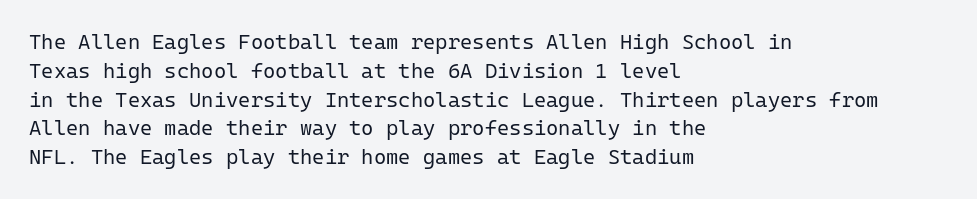
The image shows 21 px text type, upright; set left-aligned, normal line spacing (1.37x), normal letter spacing, not underlined.
